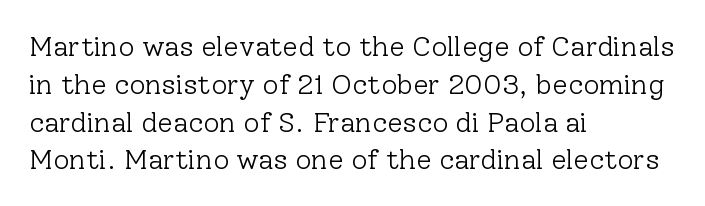
Q: Is the text bold? A: No.
Q: Is the text italic (slanted)? A: No, it is upright.
Q: Is the typeface a serif or a sans-serif typeface? A: Serif.
Q: Is the text underlined? A: No.
Q: How is the paragraph aligned? A: Left-aligned.
Q: Is the spacing between letters normal or unusually wide? A: Normal.
Q: Is the spacing between lines tight, normal or loose? A: Normal.
Q: Width (condensed, normal, or wide)? A: Normal.
Q: Stroke contrast? A: Low.
Q: x-height? A: Medium.
Q: Monospaced? A: No.
